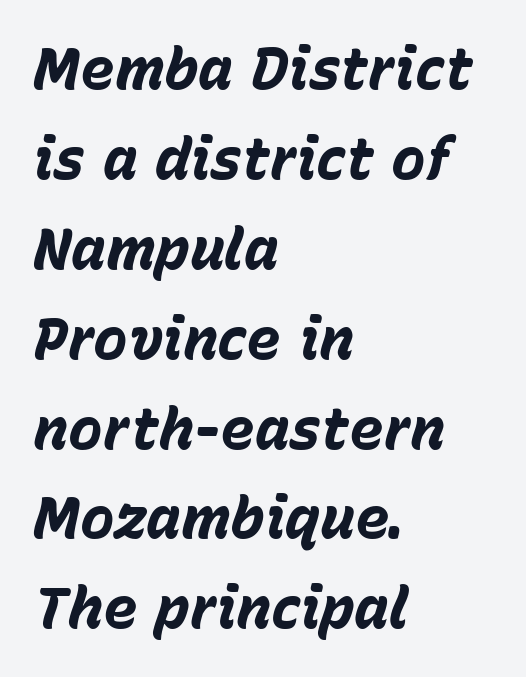
Q: Is the text bold? A: Yes.
Q: Is the text italic (slanted)? A: Yes, it leans right by about 15 degrees.
Q: Is the text underlined? A: No.
Q: How is the paragraph aligned? A: Left-aligned.
Q: Is the spacing between letters normal or unusually wide? A: Normal.
Q: Is the spacing between lines tight, normal or loose? A: Normal.
Q: Width (condensed, normal, or wide)? A: Normal.
Q: Stroke contrast? A: Low.
Q: x-height? A: Medium.
Q: Monospaced? A: No.
